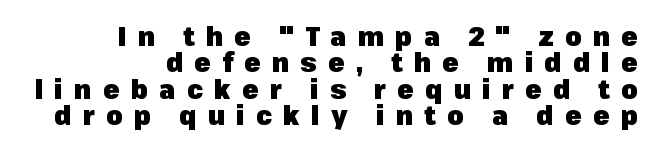
Q: Is the text bold? A: Yes.
Q: Is the text italic (slanted)? A: No, it is upright.
Q: Is the text underlined? A: No.
Q: How is the paragraph aligned? A: Right-aligned.
Q: Is the spacing between letters normal or unusually wide? A: Unusually wide.
Q: Is the spacing between lines tight, normal or loose? A: Tight.
